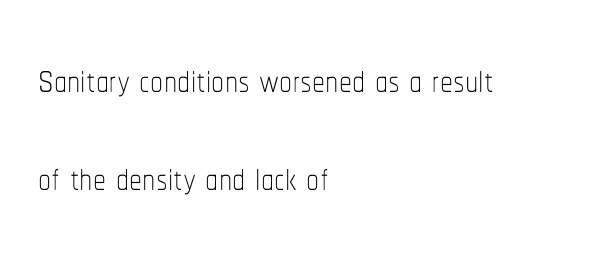
The passage shown is not underscored anywhere. The type is set solid horizontally, with unmodified tracking. A quiet, ordinary-to-light weight characterises the typeface. The type sits square on the baseline with zero lean. Teacher's note: observe the even left margin — that is flush-left alignment. You could not count columns in this text — the font is proportionally spaced.
